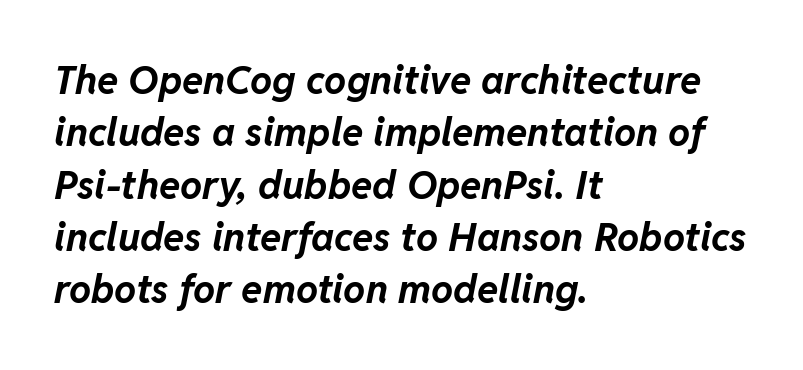
{"italic": "yes", "lean": "right", "slant_degrees": 11, "bold": "yes", "weight": "bold", "width": "normal", "stroke_contrast": "low", "x_height": "medium", "monospaced": "no", "underline": "no", "align": "left", "line_spacing": "normal", "line_spacing_ratio": 1.34, "letter_spacing": "normal", "letter_spacing_em": 0.0, "glyph_px": 39}
